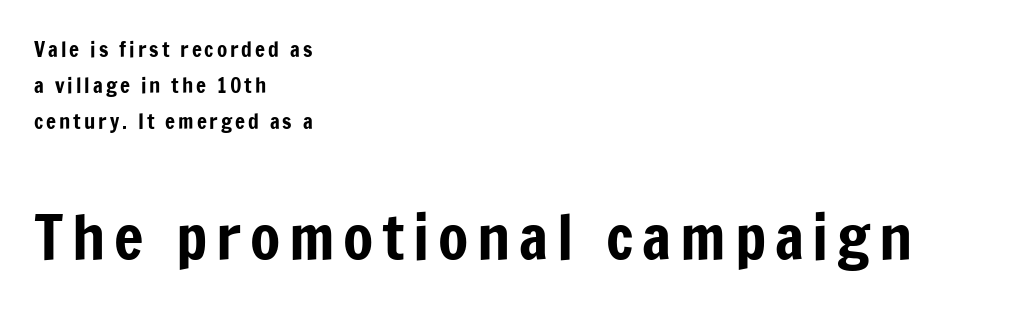
Q: Is the text italic (slanted)? A: No, it is upright.
Q: Is the typeface a serif or a sans-serif typeface? A: Sans-serif.
Q: Is the text underlined? A: No.
Q: How is the paragraph aligned? A: Left-aligned.
Q: Which block of text is set in a larger size, the first (top) or the second (bottom)? A: The second (bottom) one.
Q: Width (condensed, normal, or wide)? A: Condensed.
Q: Stroke contrast? A: Low.
Q: x-height? A: Medium.
Q: Monospaced? A: No.
